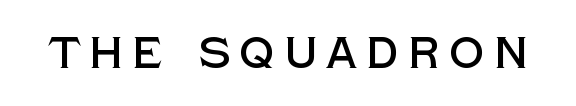
{"serif": "no", "italic": "no", "width": "normal", "x_height": "large", "monospaced": "no", "underline": "no", "letter_spacing": "wide", "letter_spacing_em": 0.2, "glyph_px": 44}
